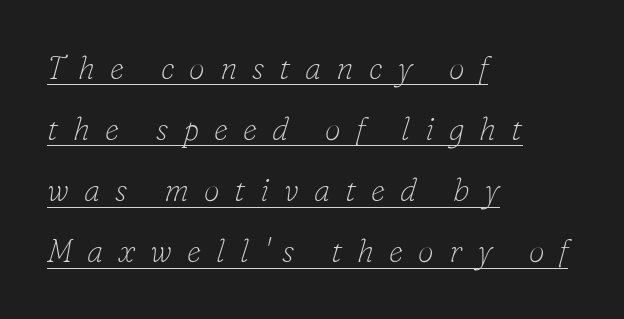
Q: Is the text bold? A: No.
Q: Is the text italic (slanted)? A: Yes, it leans right by about 16 degrees.
Q: Is the typeface a serif or a sans-serif typeface? A: Serif.
Q: Is the text underlined? A: Yes.
Q: How is the paragraph aligned? A: Left-aligned.
Q: Is the spacing between letters normal or unusually wide? A: Unusually wide.
Q: Is the spacing between lines tight, normal or loose? A: Loose.
Q: Width (condensed, normal, or wide)? A: Normal.
Q: Stroke contrast? A: Low.
Q: x-height? A: Small.
Q: Monospaced? A: No.
